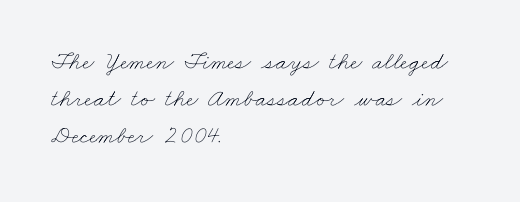
{"bold": "no", "underline": "no", "align": "left", "line_spacing": "normal", "line_spacing_ratio": 1.48, "letter_spacing": "normal", "letter_spacing_em": 0.0, "glyph_px": 25}
